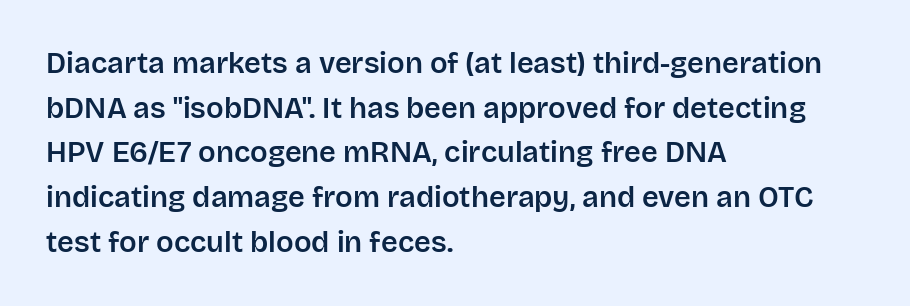
{"serif": "no", "italic": "no", "width": "normal", "stroke_contrast": "low", "x_height": "large", "monospaced": "no", "underline": "no", "align": "left", "line_spacing": "normal", "line_spacing_ratio": 1.54, "letter_spacing": "normal", "letter_spacing_em": 0.0, "glyph_px": 29}
